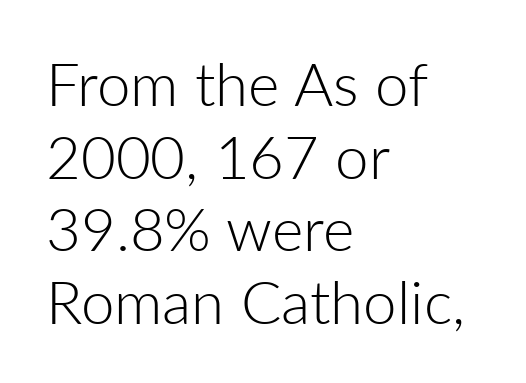
{"serif": "no", "italic": "no", "bold": "no", "weight": "light", "width": "normal", "stroke_contrast": "low", "x_height": "medium", "monospaced": "no", "underline": "no", "align": "left", "line_spacing_ratio": 1.21, "letter_spacing": "normal", "letter_spacing_em": 0.0, "glyph_px": 60}
